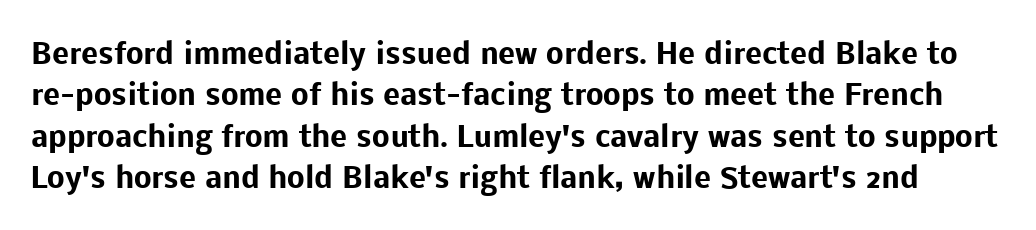
The image shows 28 px heavy sans-serif type, upright; set normal line spacing (1.48x), normal letter spacing, not underlined; low stroke contrast and a medium x-height.
